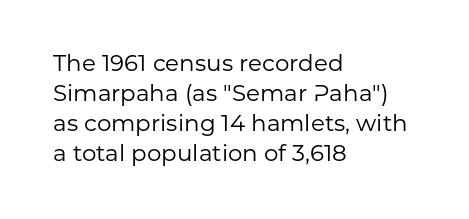
Q: Is the text bold? A: No.
Q: Is the text italic (slanted)? A: No, it is upright.
Q: Is the text underlined? A: No.
Q: How is the paragraph aligned? A: Left-aligned.
Q: Is the spacing between letters normal or unusually wide? A: Normal.
Q: Is the spacing between lines tight, normal or loose? A: Normal.
